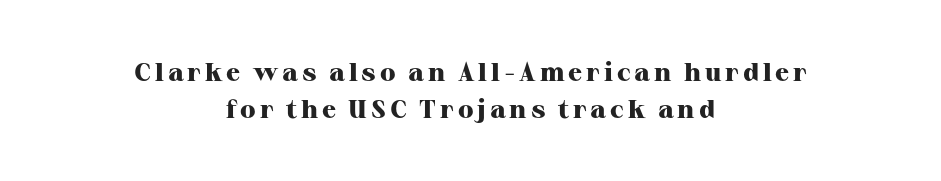
One glance says typical: line gaps are just what's usual. The gap between lines stays unmarked. The sample has been set heavy, in full bold. The paragraph has two soft edges and a firm central axis. Posture: straight, roman, zero tilt.
